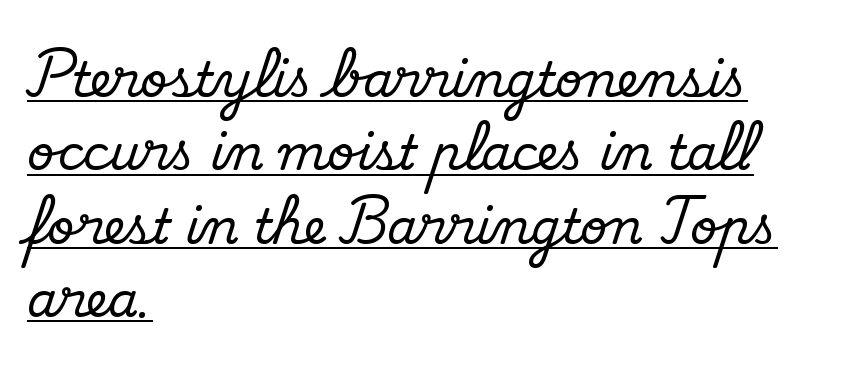
{"serif": "yes", "width": "normal", "stroke_contrast": "medium", "x_height": "small", "monospaced": "no", "underline": "yes", "align": "left", "line_spacing": "normal", "line_spacing_ratio": 1.53, "letter_spacing": "normal", "letter_spacing_em": 0.0, "glyph_px": 48}
